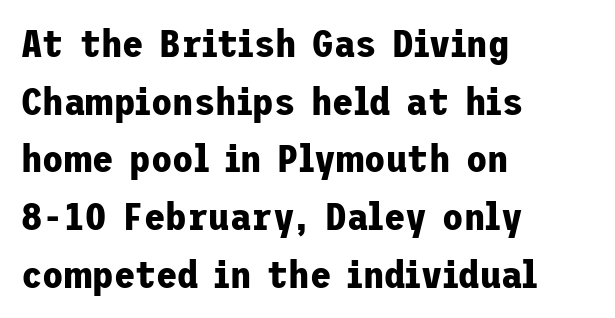
{"serif": "no", "italic": "no", "bold": "yes", "weight": "bold", "width": "normal", "stroke_contrast": "low", "x_height": "medium", "underline": "no", "align": "left", "line_spacing": "normal", "line_spacing_ratio": 1.48, "letter_spacing": "normal", "letter_spacing_em": 0.0, "glyph_px": 39}
